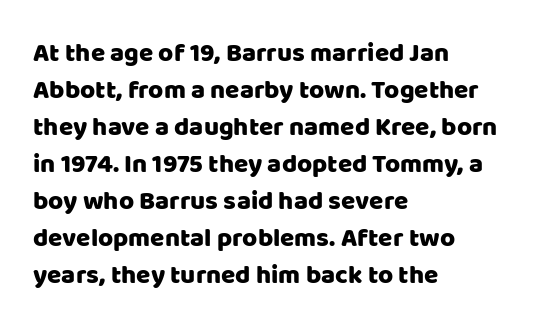
Q: Is the text italic (slanted)? A: No, it is upright.
Q: Is the text underlined? A: No.
Q: How is the paragraph aligned? A: Left-aligned.
Q: Is the spacing between letters normal or unusually wide? A: Normal.
Q: Is the spacing between lines tight, normal or loose? A: Normal.
